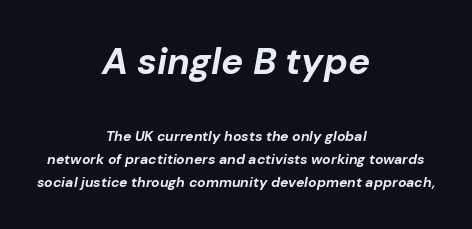
Q: Is the text bold? A: Yes.
Q: Is the text italic (slanted)? A: Yes, it leans right by about 10 degrees.
Q: Is the text underlined? A: No.
Q: How is the paragraph aligned? A: Centered.
Q: Is the spacing between letters normal or unusually wide? A: Normal.
Q: Is the spacing between lines tight, normal or loose? A: Normal.
Q: Which block of text is set in a larger size, the first (top) or the second (bottom)? A: The first (top) one.
Q: Width (condensed, normal, or wide)? A: Normal.
Q: Stroke contrast? A: Low.
Q: x-height? A: Medium.
Q: Monospaced? A: No.
